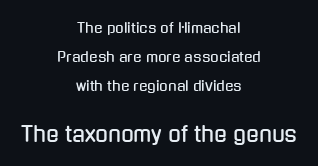
The image shows 21 px text type, upright; set centered, loose line spacing (2.06x), normal letter spacing, not underlined; the second (bottom) block is 1.5x larger.
